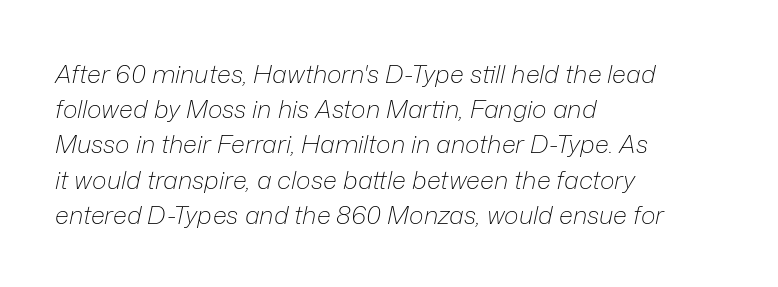
The image shows 25 px text type, italic (leaning right); set left-aligned, normal line spacing (1.41x), normal letter spacing, not underlined.
